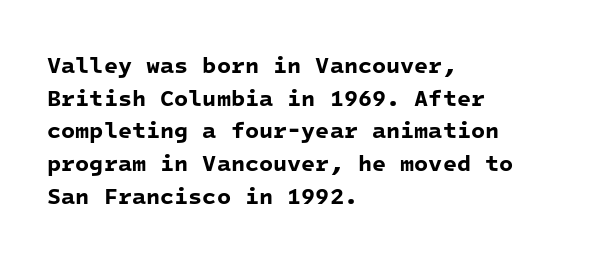
The image shows 23 px bold type; set left-aligned, normal line spacing (1.42x), normal letter spacing, not underlined.
